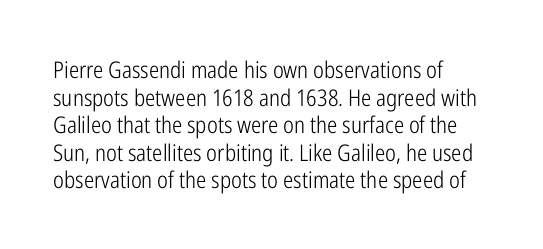
The image shows 23 px text type, upright; set left-aligned, line spacing 1.2x, normal letter spacing, not underlined.
